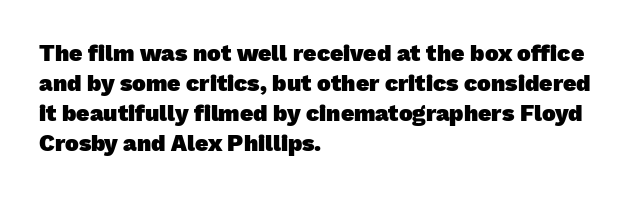
Glyph-to-glyph distance matches everyday printed text. These lines stack with their left ends in a neat column. A bare baseline throughout the passage. Baseline-to-baseline distance is the conventional proportion of letter height. The strokes are fattened all the way to bold.
